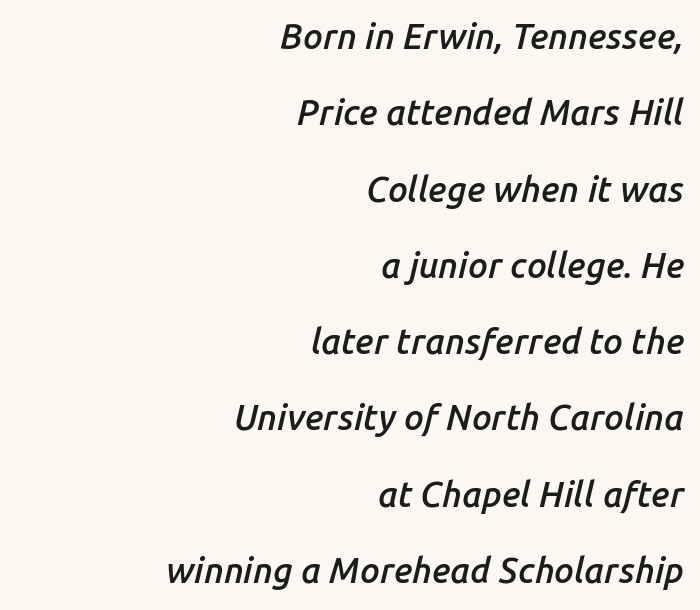
This sample has the flowing, uneven cadence of proportional lettering. You can tell it's italic because the verticals aren't actually vertical. A fair bit of extra ink — the face is semibold, not bold. Words appear dense and cohesive because spacing is normal. Horizontal alignment here is rightward, an uncommon choice for prose. The gap between lines stays unmarked.
